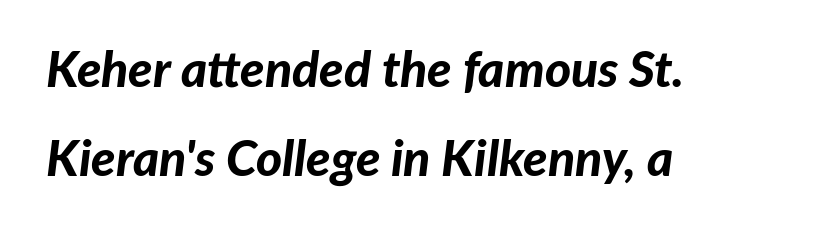
{"italic": "yes", "lean": "right", "slant_degrees": 7, "bold": "yes", "weight": "bold", "width": "normal", "stroke_contrast": "low", "x_height": "medium", "monospaced": "no", "underline": "no", "align": "left", "line_spacing_ratio": 1.78, "letter_spacing": "normal", "letter_spacing_em": 0.0, "glyph_px": 50}
